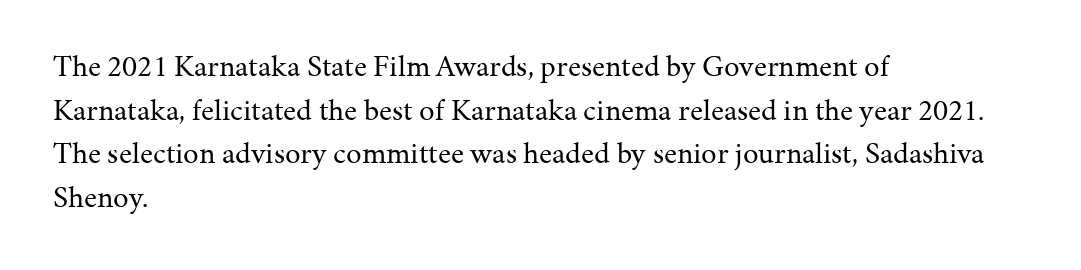
The image shows 31 px regular-weight serif type, upright; set left-aligned, normal line spacing (1.41x), normal letter spacing, not underlined; medium stroke contrast and a medium x-height.
